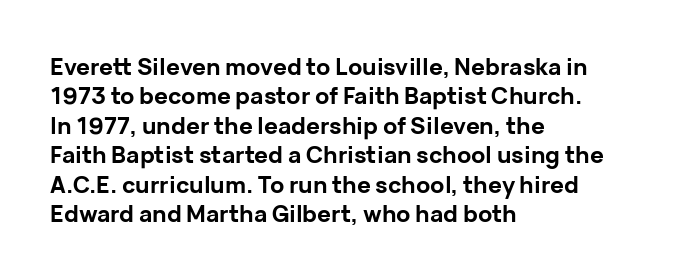
Q: Is the text bold? A: Yes.
Q: Is the text italic (slanted)? A: No, it is upright.
Q: Is the text underlined? A: No.
Q: How is the paragraph aligned? A: Left-aligned.
Q: Is the spacing between letters normal or unusually wide? A: Normal.
Q: Is the spacing between lines tight, normal or loose? A: Normal.
